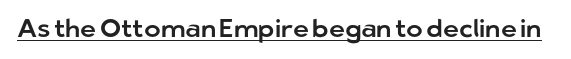
The image shows 25 px text type, upright; set normal letter spacing, underlined.
